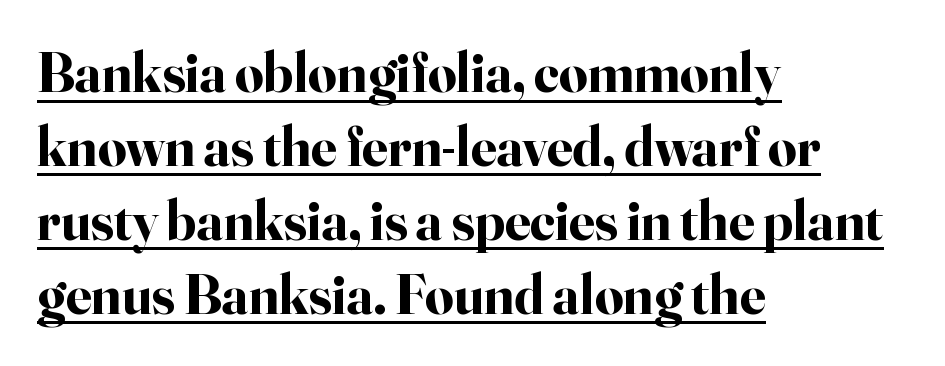
Q: Is the text bold? A: Yes.
Q: Is the text italic (slanted)? A: No, it is upright.
Q: Is the typeface a serif or a sans-serif typeface? A: Serif.
Q: Is the text underlined? A: Yes.
Q: How is the paragraph aligned? A: Left-aligned.
Q: Is the spacing between letters normal or unusually wide? A: Normal.
Q: Is the spacing between lines tight, normal or loose? A: Normal.
Q: Width (condensed, normal, or wide)? A: Normal.
Q: Stroke contrast? A: High.
Q: x-height? A: Small.
Q: Monospaced? A: No.
